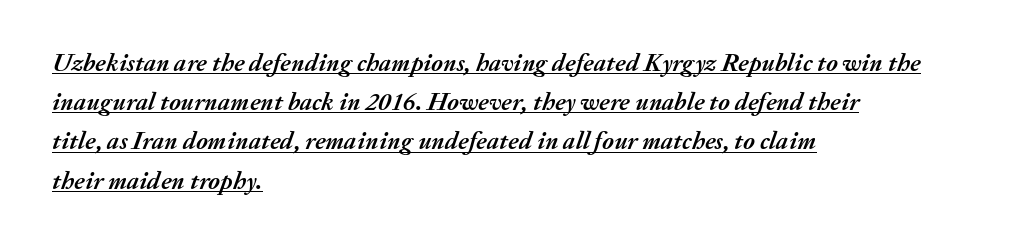
{"italic": "yes", "lean": "right", "slant_degrees": 20, "bold": "yes", "underline": "yes", "align": "left", "line_spacing": "normal", "line_spacing_ratio": 1.57, "letter_spacing": "normal", "letter_spacing_em": 0.0, "glyph_px": 25}
